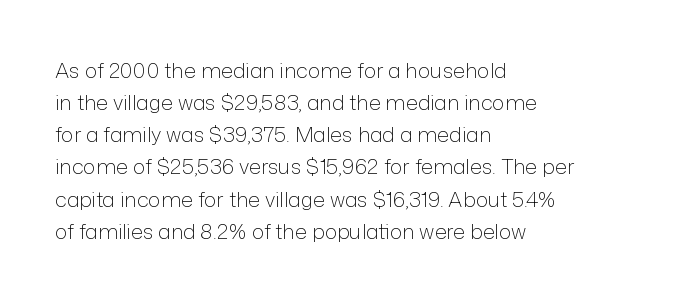
Q: Is the text bold? A: No.
Q: Is the text italic (slanted)? A: No, it is upright.
Q: Is the text underlined? A: No.
Q: How is the paragraph aligned? A: Left-aligned.
Q: Is the spacing between letters normal or unusually wide? A: Normal.
Q: Is the spacing between lines tight, normal or loose? A: Normal.
